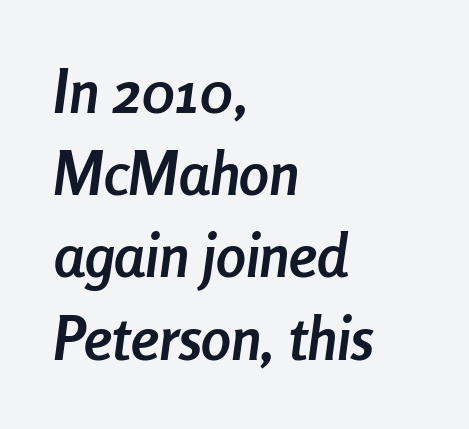
Q: Is the text bold? A: Yes.
Q: Is the text italic (slanted)? A: Yes, it leans right by about 8 degrees.
Q: Is the text underlined? A: No.
Q: How is the paragraph aligned? A: Left-aligned.
Q: Is the spacing between letters normal or unusually wide? A: Normal.
Q: Is the spacing between lines tight, normal or loose? A: Normal.
Q: Width (condensed, normal, or wide)? A: Condensed.
Q: Stroke contrast? A: Low.
Q: x-height? A: Medium.
Q: Monospaced? A: No.
